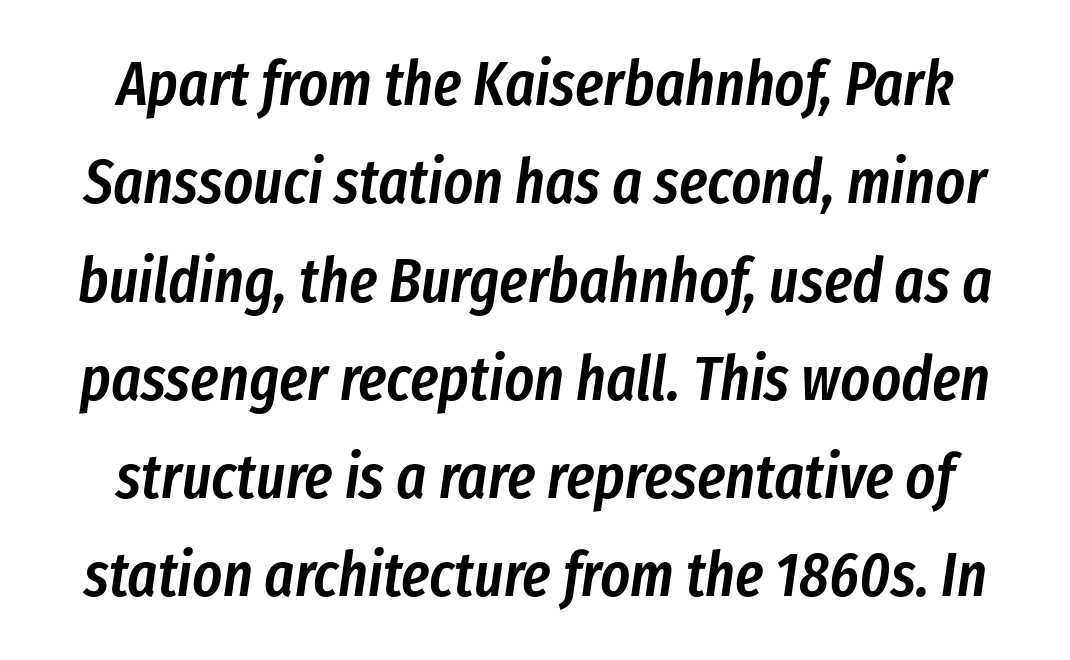
Every letter is mildly thick-stroked: semibold rather than bold. Plain, unruled lines of type. A typesetter would mark this as italic. The gaps between neighbouring characters are ordinary and unremarkable.
